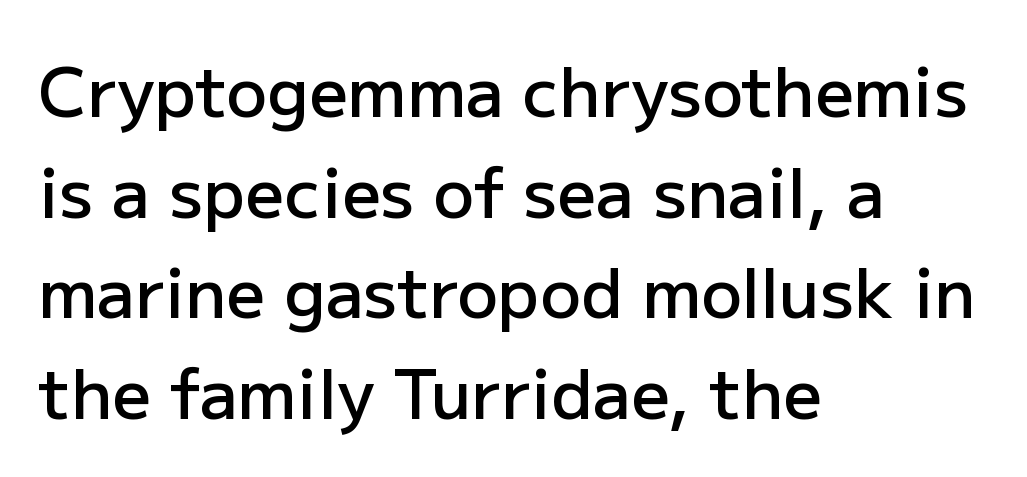
{"serif": "no", "italic": "no", "bold": "semi", "weight": "semibold", "width": "normal", "stroke_contrast": "low", "x_height": "medium", "monospaced": "no", "underline": "no", "align": "left", "line_spacing": "normal", "line_spacing_ratio": 1.48, "letter_spacing": "normal", "letter_spacing_em": 0.0, "glyph_px": 68}
